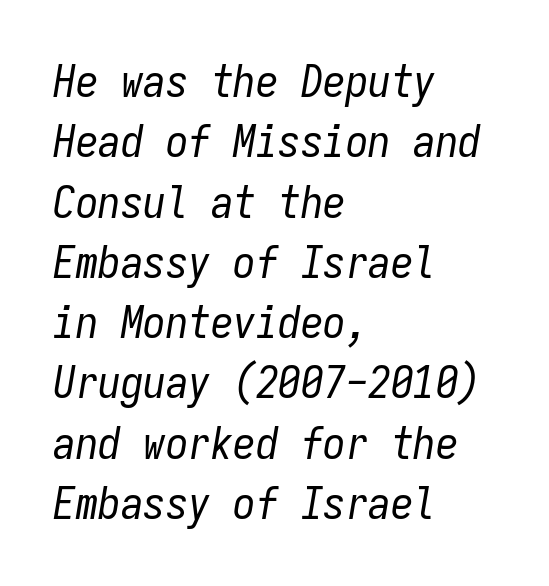
The foot of each line stays bare and open. Short note: letters normally spaced. Students, observe: this is what conventionally led text looks like. No letter is thick-stroked: the sample isn't bold. The typography opts for an oblique posture over an upright one. This sample has the even, mechanical cadence of fixed-width lettering.
